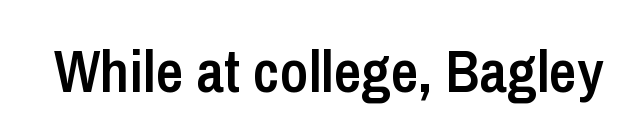
The image shows 60 px semibold, condensed sans-serif type, upright; set normal letter spacing, not underlined; low stroke contrast and a medium x-height.
